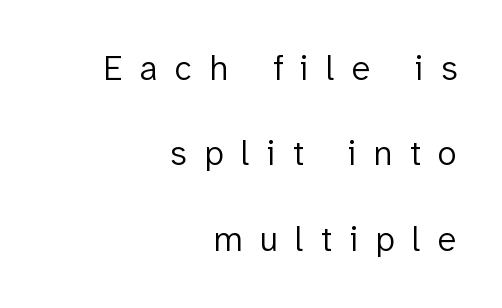
The image shows 35 px light sans-serif type, upright; set right-aligned, loose line spacing (2.44x), unusually wide letter spacing (+0.5 em), not underlined; low stroke contrast and a medium x-height.
